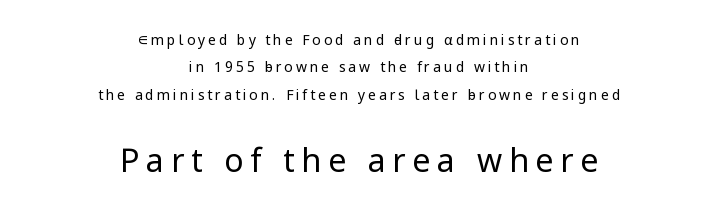
{"serif": "no", "italic": "no", "bold": "no", "weight": "regular", "width": "normal", "stroke_contrast": "low", "x_height": "medium", "monospaced": "no", "underline": "no", "align": "center", "line_spacing": "loose", "line_spacing_ratio": 1.95, "letter_spacing": "wide", "letter_spacing_em": 0.21, "larger_block": "second", "size_ratio": 2.29, "glyph_px": 32}
